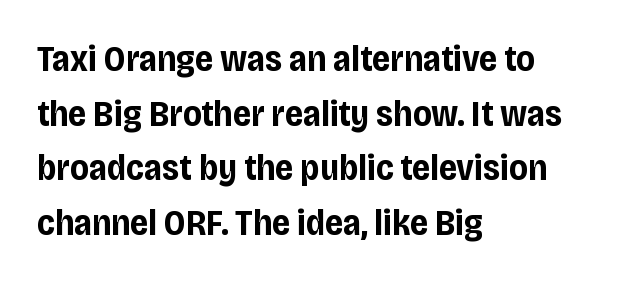
{"serif": "no", "italic": "no", "bold": "yes", "weight": "bold", "width": "condensed", "stroke_contrast": "low", "x_height": "large", "monospaced": "no", "underline": "no", "align": "left", "line_spacing": "normal", "line_spacing_ratio": 1.52, "letter_spacing": "normal", "letter_spacing_em": 0.0, "glyph_px": 36}
